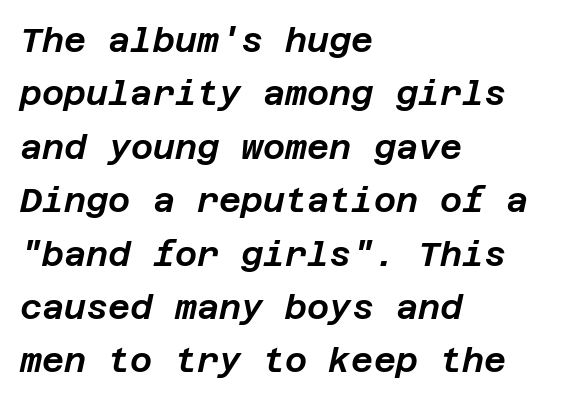
Rows of type keep a routine distance in the vertical direction. Visually the block forms a straight wall on the left and a jagged coastline on the right. Has an underline been added? It has not. Caption: standard tracking, unaltered. The rendering applies a slant to the glyphs.
